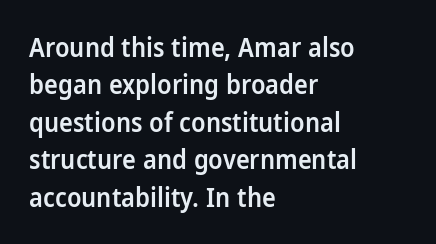
Q: Is the text bold? A: Semi-bold.
Q: Is the text italic (slanted)? A: No, it is upright.
Q: Is the text underlined? A: No.
Q: How is the paragraph aligned? A: Left-aligned.
Q: Is the spacing between letters normal or unusually wide? A: Normal.
Q: Is the spacing between lines tight, normal or loose? A: Normal.
